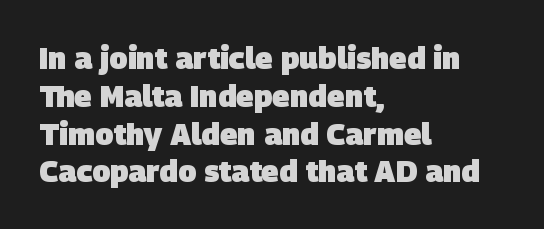
The image shows 30 px heavy sans-serif type; set left-aligned, normal line spacing (1.26x), normal letter spacing, not underlined; low stroke contrast and a large x-height.
